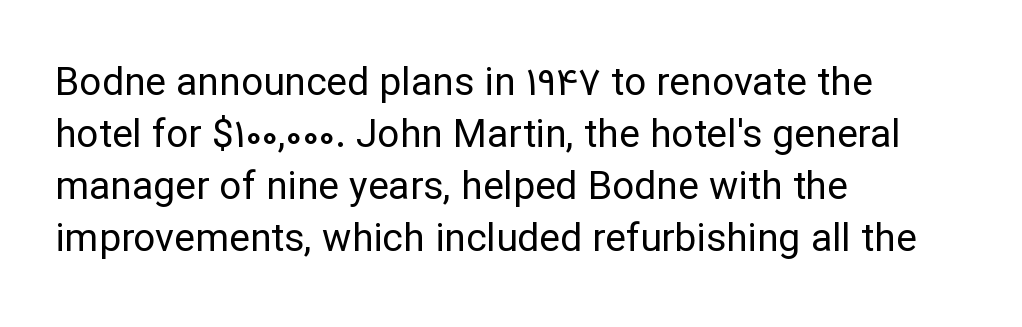
The image shows 39 px regular-weight sans-serif type, upright; set left-aligned, normal line spacing (1.33x), normal letter spacing, not underlined; low stroke contrast and a medium x-height.
